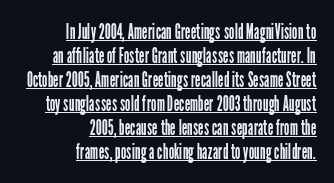
Q: Is the text bold? A: No.
Q: Is the text italic (slanted)? A: No, it is upright.
Q: Is the text underlined? A: Yes.
Q: How is the paragraph aligned? A: Right-aligned.
Q: Is the spacing between letters normal or unusually wide? A: Normal.
Q: Is the spacing between lines tight, normal or loose? A: Tight.
